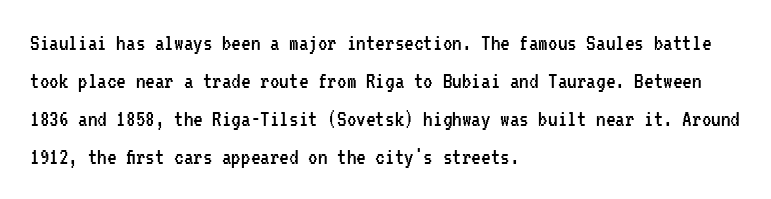
The image shows 24 px text type, upright; set left-aligned, normal line spacing (1.58x), normal letter spacing, not underlined.
